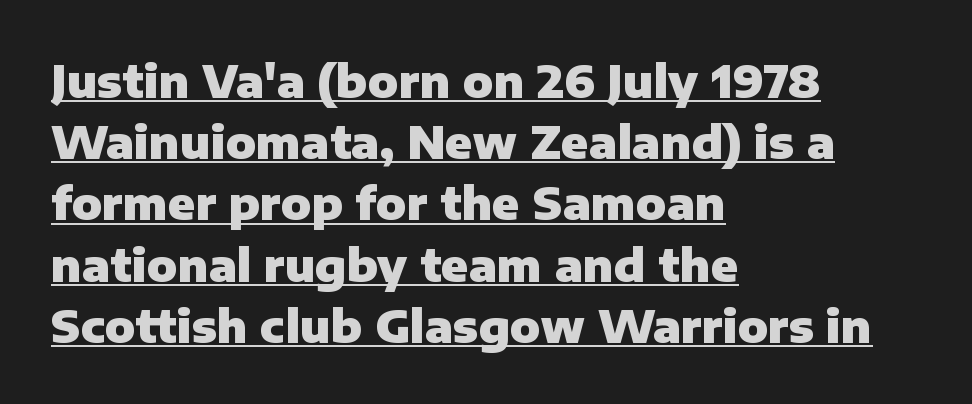
The image shows 45 px heavy sans-serif type, upright; set left-aligned, normal line spacing (1.36x), normal letter spacing, underlined; low stroke contrast and a medium x-height.
